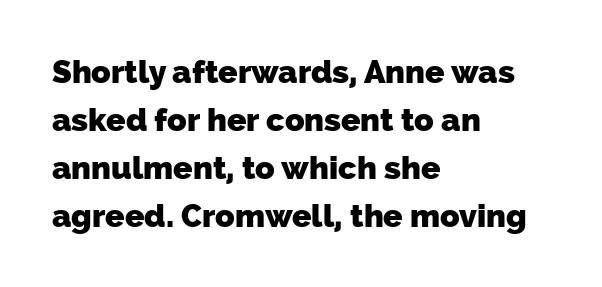
The image shows 32 px heavy sans-serif type; set left-aligned, normal line spacing (1.5x), normal letter spacing, not underlined; low stroke contrast and a medium x-height.
